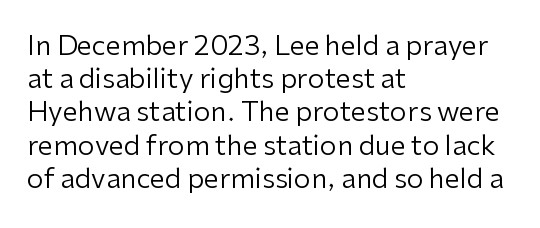
The zone under the glyphs is completely vacant. The passage is arranged the way most books set body copy — flush left. The type sits square on the baseline with zero lean. Weight: in the light-to-regular range. In terms of letterspacing, this is plain default setting.
